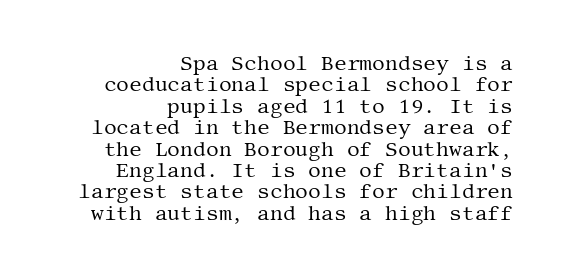
This sample uses plain, unmodified letter spacing. These lines were composed using upright roman letters. Each new line begins almost immediately beneath the previous one. Stem width sits at or under what a default text font uses. Typeset ragged left — the right edge is the straight one.
